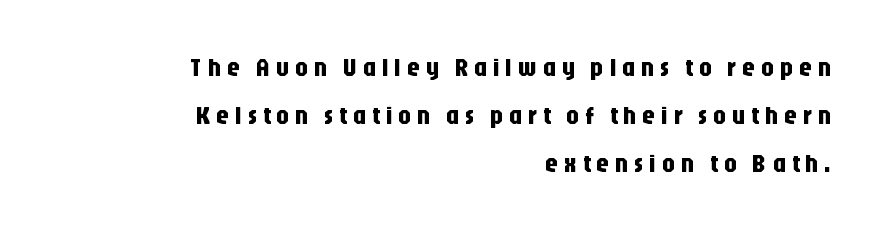
Descenders are the only things crossing below the line. The paragraph shown leans on its right margin. These lines were composed using upright roman letters. Look at the tracking — it's clearly loosened, letters drifting apart.
